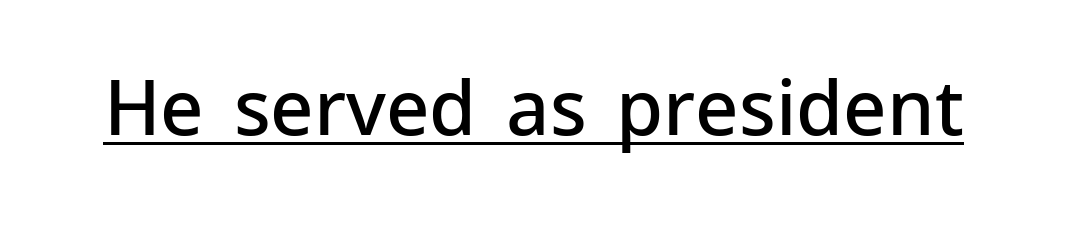
{"serif": "no", "italic": "no", "bold": "semi", "weight": "semibold", "width": "normal", "stroke_contrast": "low", "x_height": "medium", "monospaced": "no", "underline": "yes", "letter_spacing": "normal", "letter_spacing_em": 0.0, "glyph_px": 76}
